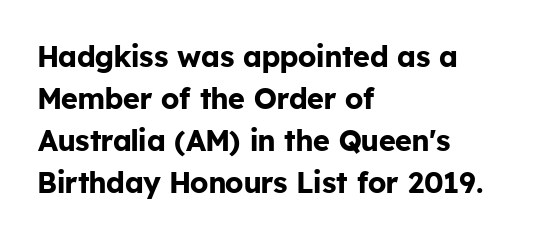
The string is rendered with underlining switched off. Strokes here are thick enough to call this a true bold. Each letter keeps its own natural width here, so spacing adapts to shape. One glance says typical: line gaps are just what's usual.
